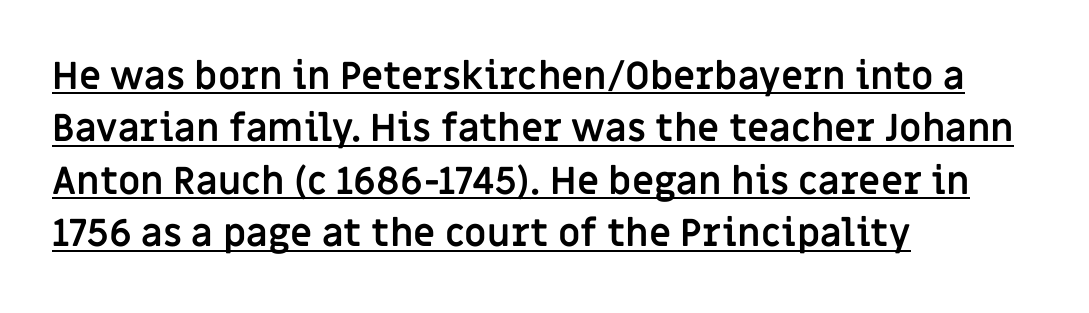
Q: Is the text bold? A: Yes.
Q: Is the text italic (slanted)? A: No, it is upright.
Q: Is the typeface a serif or a sans-serif typeface? A: Sans-serif.
Q: Is the text underlined? A: Yes.
Q: How is the paragraph aligned? A: Left-aligned.
Q: Is the spacing between letters normal or unusually wide? A: Normal.
Q: Is the spacing between lines tight, normal or loose? A: Normal.
Q: Width (condensed, normal, or wide)? A: Normal.
Q: Stroke contrast? A: Low.
Q: x-height? A: Large.
Q: Monospaced? A: No.
